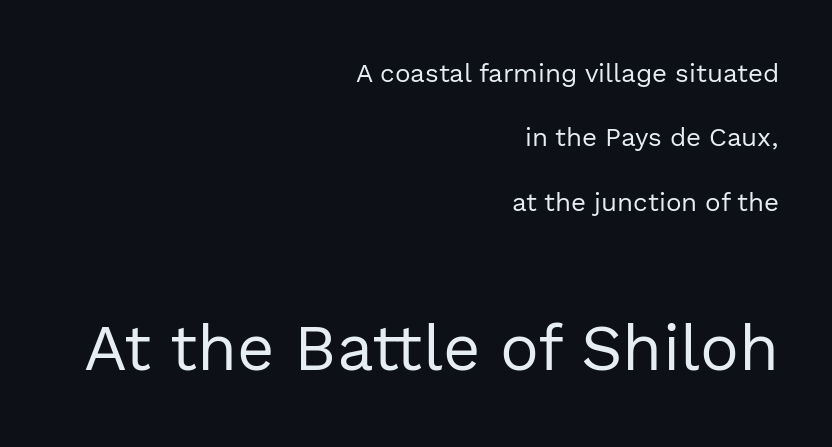
{"serif": "no", "italic": "no", "bold": "no", "weight": "regular", "width": "normal", "x_height": "medium", "monospaced": "no", "underline": "no", "align": "right", "line_spacing": "loose", "line_spacing_ratio": 2.48, "letter_spacing": "normal", "letter_spacing_em": 0.0, "larger_block": "second", "size_ratio": 2.5, "glyph_px": 65}
